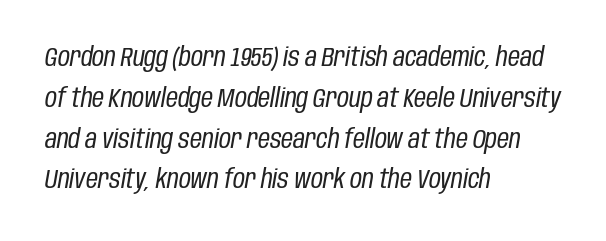
Evenly set lines give the paragraph a standard silhouette. Only glyphs here, with clear space below each row. How are the letters spaced? Ordinarily, with no added tracking. Weight class: somewhere from thin through regular. The typography opts for an oblique posture over an upright one. Where is the straight margin? On the left.
